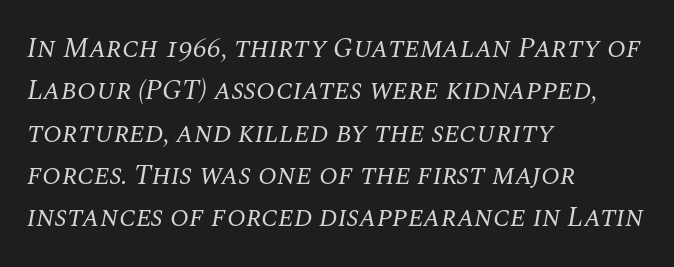
The image shows 28 px regular-weight serif type, italic (leaning right); set left-aligned, normal line spacing (1.51x), normal letter spacing, not underlined; medium stroke contrast and a large x-height.
